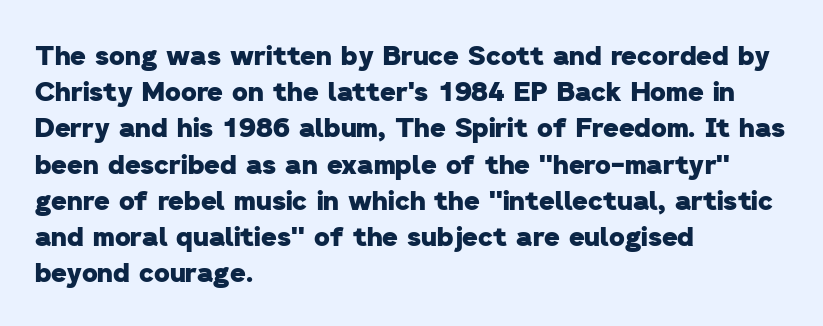
The image shows 27 px bold type; set left-aligned, normal line spacing (1.34x), normal letter spacing, not underlined.
